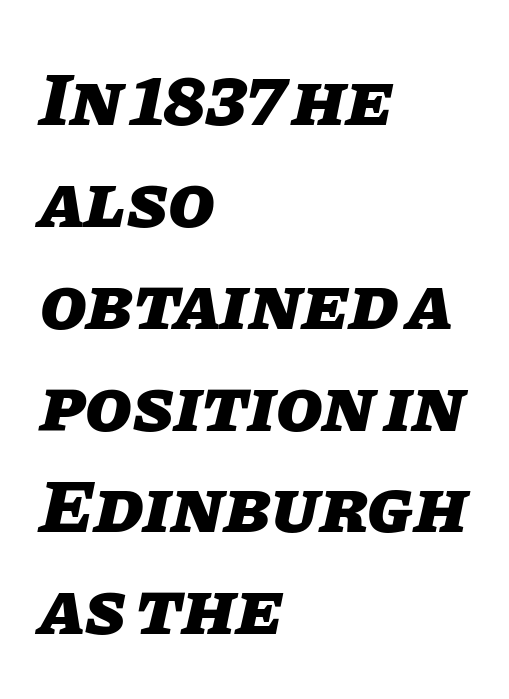
Q: Is the text bold? A: Yes.
Q: Is the text italic (slanted)? A: Yes, it leans right by about 11 degrees.
Q: Is the text underlined? A: No.
Q: How is the paragraph aligned? A: Left-aligned.
Q: Is the spacing between letters normal or unusually wide? A: Normal.
Q: Is the spacing between lines tight, normal or loose? A: Normal.
Q: Width (condensed, normal, or wide)? A: Normal.
Q: Stroke contrast? A: Low.
Q: x-height? A: Large.
Q: Monospaced? A: No.
